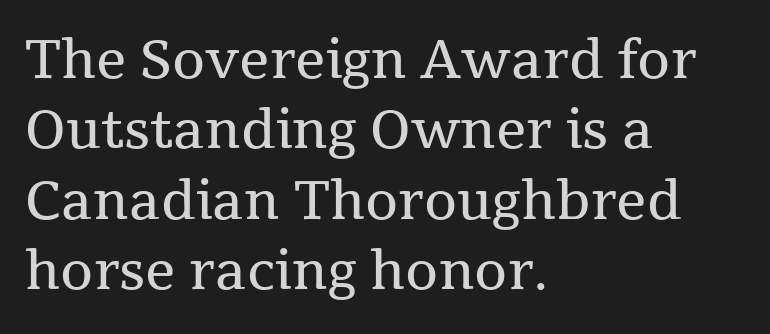
This sample uses an upright cut, with every glyph sitting square on the baseline. Students, observe: this is what conventionally led text looks like. Serif or sans? Serif — the stroke terminals have little feet. A typesetter would call this proportional, since set widths differ per character. The zone under the glyphs is completely vacant.
